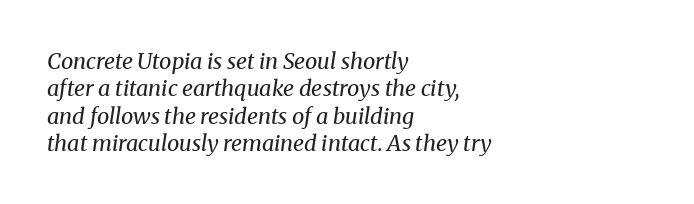
The image shows 22 px text type, italic (leaning right); set left-aligned, line spacing 1.24x, normal letter spacing, not underlined.
